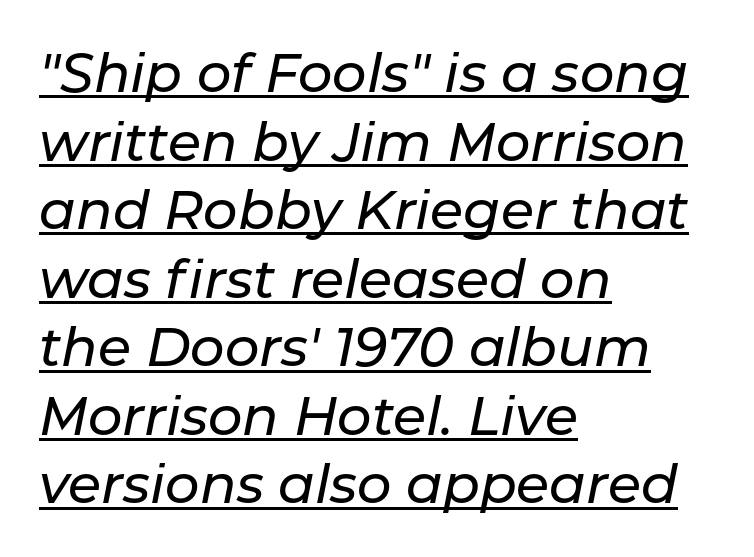
{"italic": "yes", "lean": "right", "slant_degrees": 11, "width": "normal", "stroke_contrast": "low", "x_height": "medium", "monospaced": "no", "underline": "yes", "align": "left", "line_spacing": "normal", "line_spacing_ratio": 1.27, "letter_spacing": "normal", "letter_spacing_em": 0.0, "glyph_px": 54}
